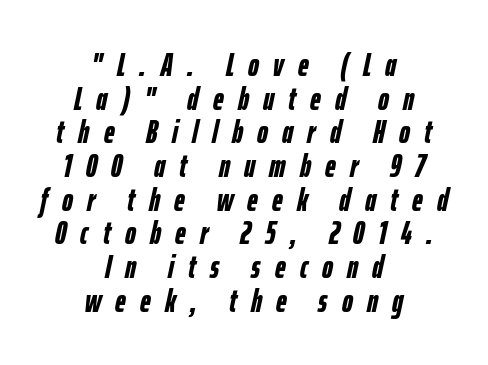
{"italic": "yes", "lean": "right", "slant_degrees": 12, "bold": "yes", "weight": "semibold", "width": "condensed", "stroke_contrast": "low", "x_height": "medium", "monospaced": "no", "underline": "no", "align": "center", "line_spacing": "tight", "line_spacing_ratio": 1.02, "letter_spacing": "wide", "letter_spacing_em": 0.43, "glyph_px": 33}
